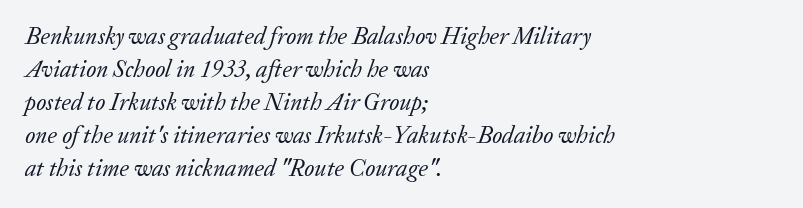
{"italic": "yes", "lean": "right", "slant_degrees": 20, "bold": "no", "underline": "no", "align": "left", "line_spacing": "normal", "line_spacing_ratio": 1.38, "letter_spacing": "normal", "letter_spacing_em": 0.0, "glyph_px": 24}
